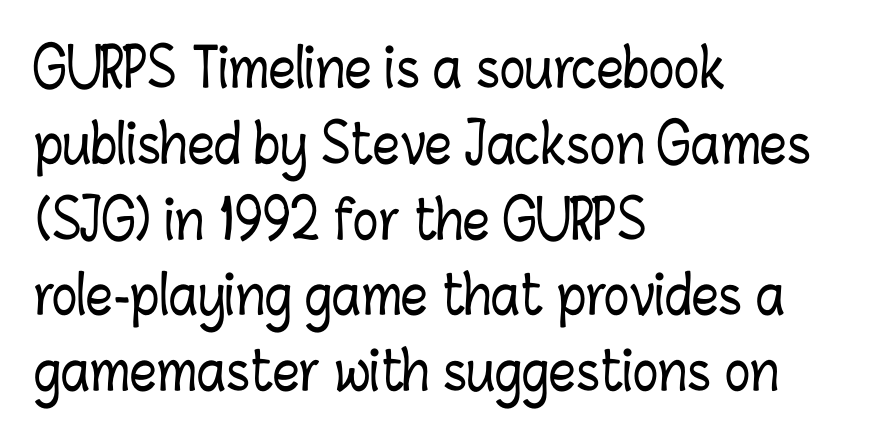
Q: Is the text italic (slanted)? A: No, it is upright.
Q: Is the text underlined? A: No.
Q: How is the paragraph aligned? A: Left-aligned.
Q: Is the spacing between letters normal or unusually wide? A: Normal.
Q: Is the spacing between lines tight, normal or loose? A: Normal.
Q: Width (condensed, normal, or wide)? A: Condensed.
Q: Stroke contrast? A: Low.
Q: x-height? A: Medium.
Q: Monospaced? A: No.
